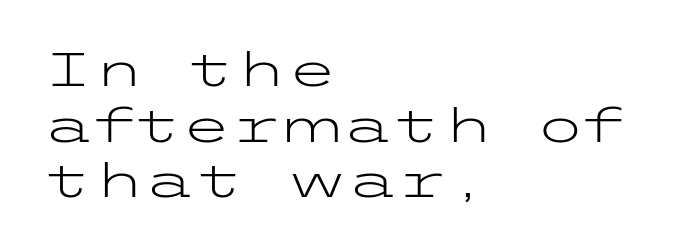
{"serif": "no", "italic": "no", "bold": "no", "weight": "light", "width": "wide", "stroke_contrast": "low", "x_height": "medium", "underline": "no", "align": "left", "line_spacing_ratio": 1.21, "letter_spacing": "normal", "letter_spacing_em": 0.0, "glyph_px": 46}
